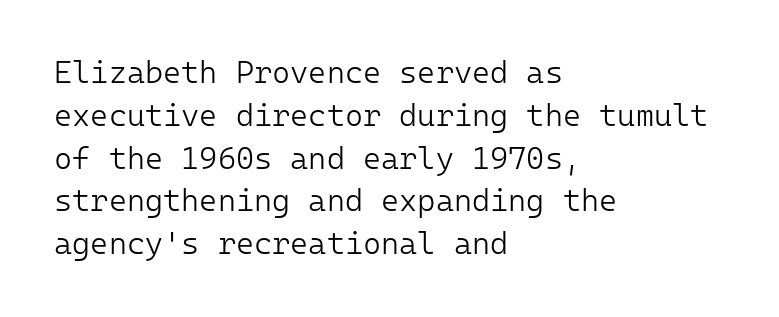
The image shows 31 px light sans-serif type, upright, monospaced; set left-aligned, normal line spacing (1.38x), normal letter spacing, not underlined; low stroke contrast and a medium x-height.
